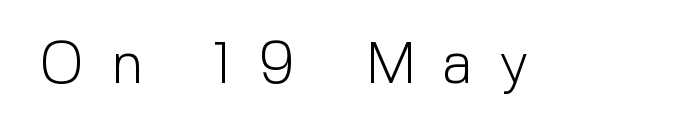
Q: Is the text bold? A: No.
Q: Is the text italic (slanted)? A: No, it is upright.
Q: Is the typeface a serif or a sans-serif typeface? A: Sans-serif.
Q: Is the text underlined? A: No.
Q: Is the spacing between letters normal or unusually wide? A: Unusually wide.
Q: Width (condensed, normal, or wide)? A: Normal.
Q: x-height? A: Medium.
Q: Monospaced? A: No.
